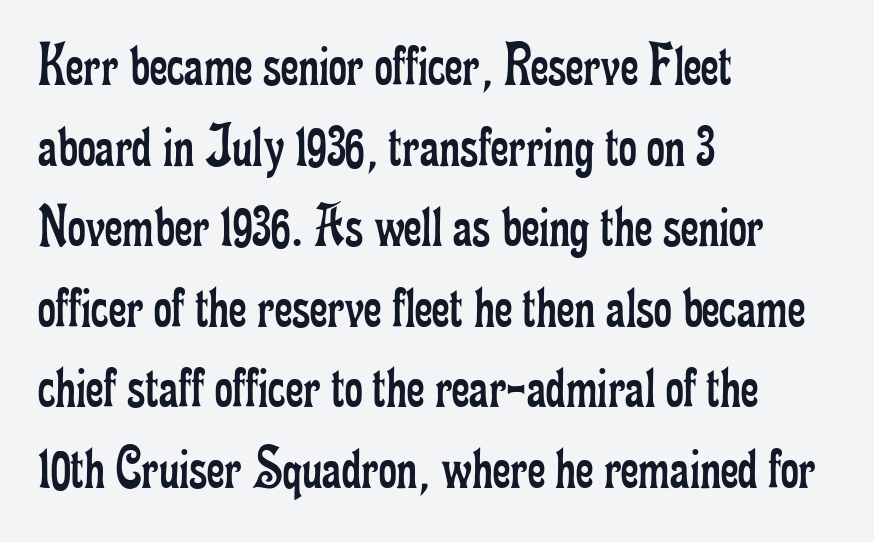
The image shows 62 px regular-weight, condensed serif type, upright; set left-aligned, normal line spacing (1.3x), normal letter spacing, not underlined; low stroke contrast and a small x-height.
